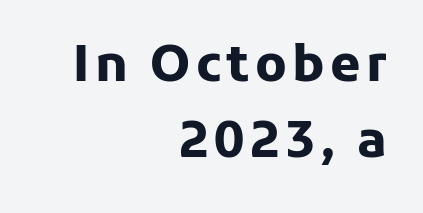
Q: Is the text bold? A: Yes.
Q: Is the text italic (slanted)? A: No, it is upright.
Q: Is the typeface a serif or a sans-serif typeface? A: Sans-serif.
Q: Is the text underlined? A: No.
Q: How is the paragraph aligned? A: Right-aligned.
Q: Is the spacing between lines tight, normal or loose? A: Normal.
Q: Width (condensed, normal, or wide)? A: Normal.
Q: Stroke contrast? A: Low.
Q: x-height? A: Medium.
Q: Monospaced? A: No.
